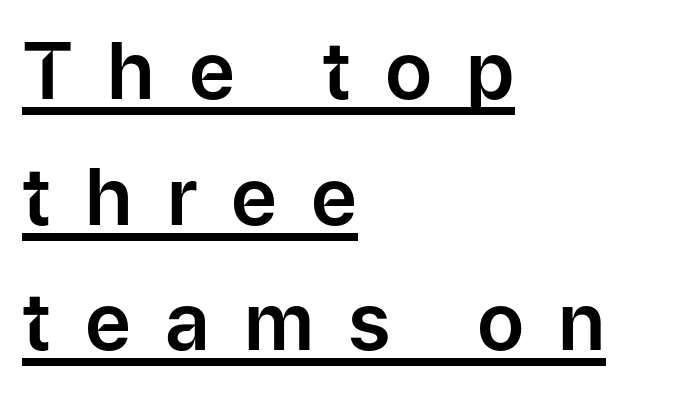
Q: Is the text italic (slanted)? A: No, it is upright.
Q: Is the typeface a serif or a sans-serif typeface? A: Sans-serif.
Q: Is the text underlined? A: Yes.
Q: How is the paragraph aligned? A: Left-aligned.
Q: Is the spacing between letters normal or unusually wide? A: Unusually wide.
Q: Is the spacing between lines tight, normal or loose? A: Normal.
Q: Width (condensed, normal, or wide)? A: Normal.
Q: Stroke contrast? A: Low.
Q: x-height? A: Medium.
Q: Monospaced? A: No.
